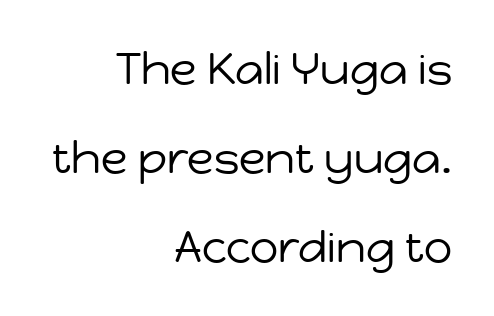
Q: Is the text bold? A: No.
Q: Is the text italic (slanted)? A: No, it is upright.
Q: Is the typeface a serif or a sans-serif typeface? A: Sans-serif.
Q: Is the text underlined? A: No.
Q: How is the paragraph aligned? A: Right-aligned.
Q: Is the spacing between letters normal or unusually wide? A: Normal.
Q: Is the spacing between lines tight, normal or loose? A: Loose.
Q: Width (condensed, normal, or wide)? A: Normal.
Q: Stroke contrast? A: Low.
Q: x-height? A: Medium.
Q: Monospaced? A: No.
